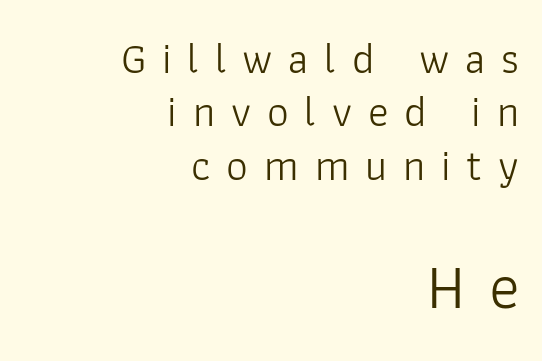
{"serif": "no", "italic": "no", "bold": "no", "weight": "light", "width": "normal", "stroke_contrast": "low", "x_height": "medium", "monospaced": "no", "underline": "no", "align": "right", "line_spacing_ratio": 1.24, "letter_spacing": "wide", "letter_spacing_em": 0.37, "larger_block": "second", "size_ratio": 1.49, "glyph_px": 64}
